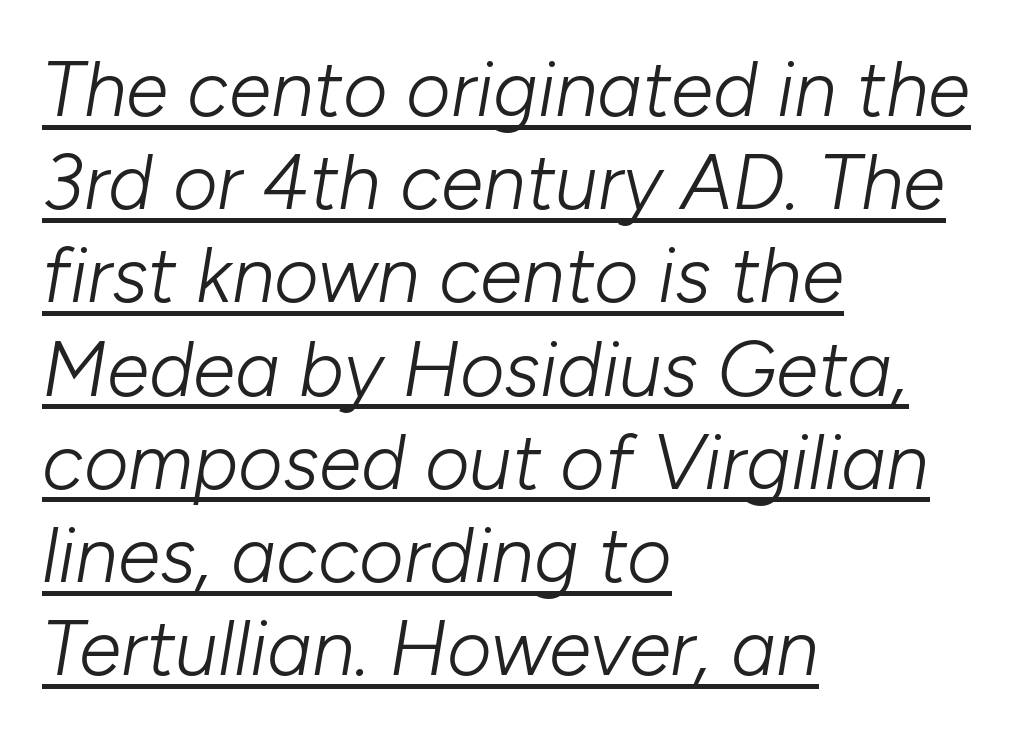
{"italic": "yes", "lean": "right", "slant_degrees": 10, "bold": "no", "weight": "light", "width": "normal", "stroke_contrast": "low", "x_height": "medium", "monospaced": "no", "underline": "yes", "align": "left", "line_spacing_ratio": 1.21, "letter_spacing": "normal", "letter_spacing_em": 0.0, "glyph_px": 77}
